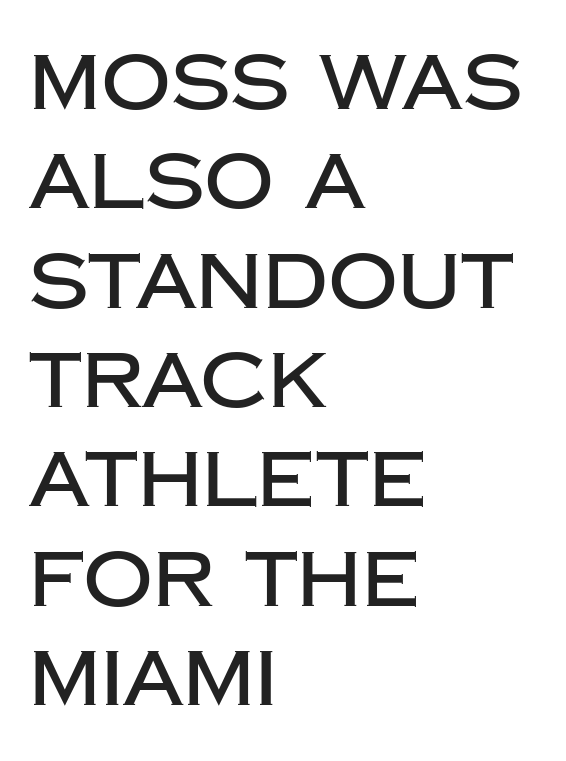
{"serif": "no", "italic": "no", "width": "normal", "stroke_contrast": "low", "x_height": "large", "monospaced": "no", "underline": "no", "align": "left", "line_spacing": "normal", "line_spacing_ratio": 1.29, "letter_spacing": "normal", "letter_spacing_em": 0.0, "glyph_px": 77}
